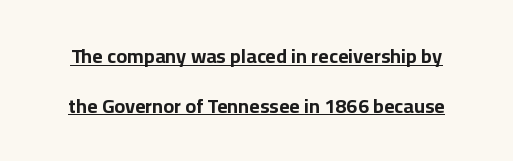
The image shows 20 px bold type, upright; set loose line spacing (2.49x), normal letter spacing, underlined.
